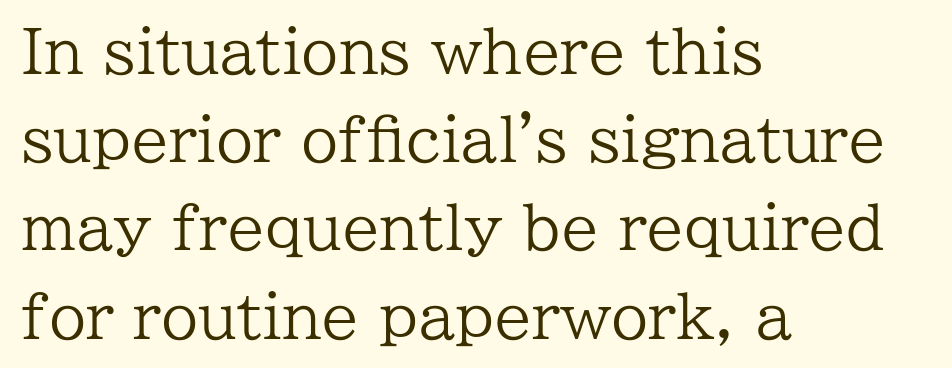
The letterforms sit at book weight or below. Rule under the text: the space is simply empty. A typesetter would mark this as roman, not italic. The rows are spaced the way most documents space them. Look at the bottom of the vertical strokes: they flare into serifs here. The letters advance in unequal steps, a hallmark of proportional type.
